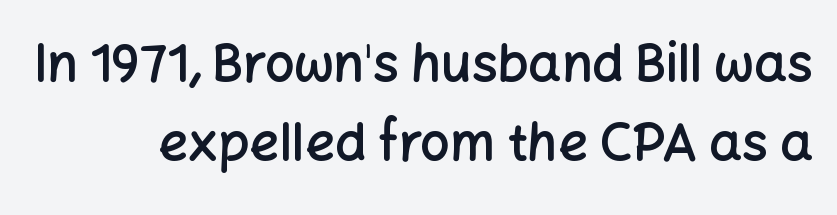
The image shows 52 px semibold sans-serif type, upright; set normal line spacing (1.52x), normal letter spacing, not underlined; low stroke contrast and a medium x-height.
